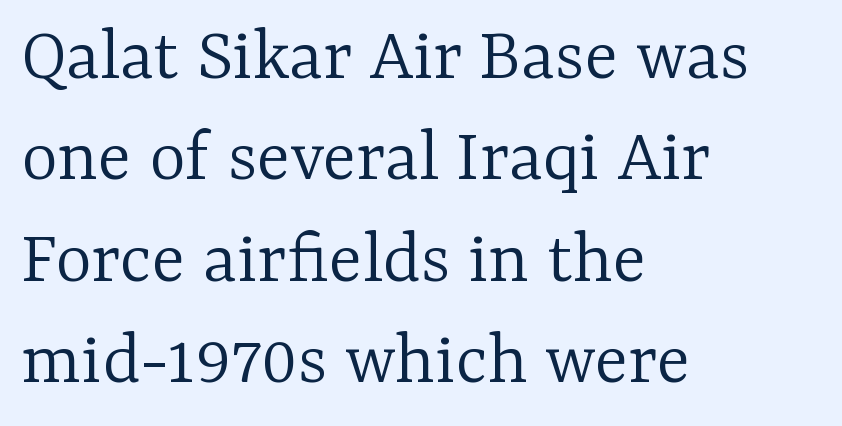
Words appear dense and cohesive because spacing is normal. The passage is arranged the way most books set body copy — flush left. This sample uses a serif face. Nobody drew a line under any word here.
